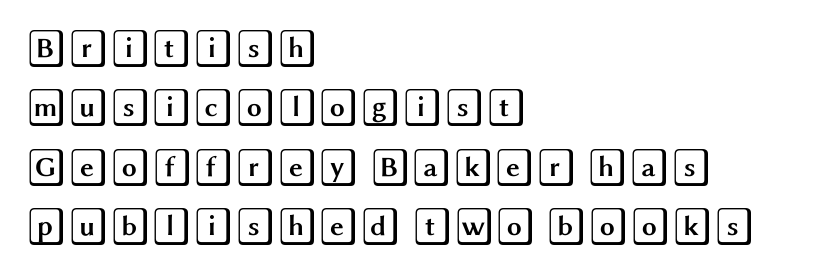
The image shows 38 px wide type, upright; set left-aligned, normal line spacing (1.56x), normal letter spacing, not underlined; a large x-height.
